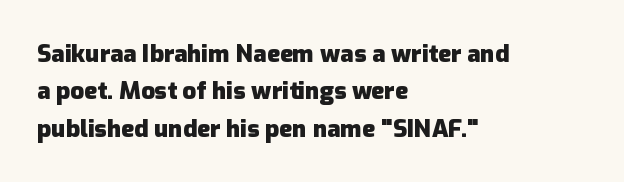
{"italic": "no", "bold": "yes", "underline": "no", "align": "left", "line_spacing": "normal", "line_spacing_ratio": 1.56, "letter_spacing": "normal", "letter_spacing_em": 0.0, "glyph_px": 24}
